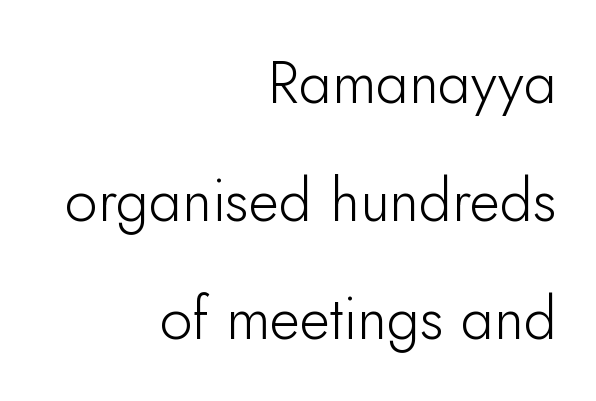
The image shows 59 px light sans-serif type, upright; set right-aligned, loose line spacing (2.0x), normal letter spacing, not underlined; low stroke contrast and a small x-height.
